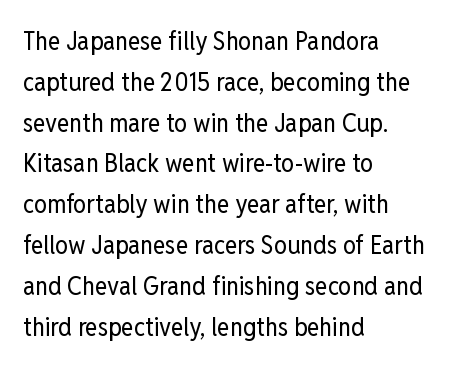
The image shows 26 px text type, upright; set left-aligned, normal line spacing (1.57x), normal letter spacing, not underlined.
